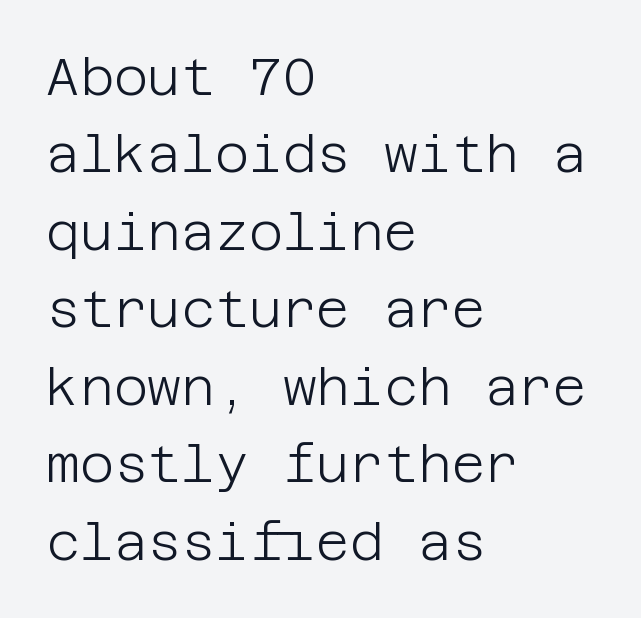
The text was rendered using a sans face with plain stroke endings. Is the type heavy? It reads as light-to-regular instead. The strip under each line holds only bare page. Where is the straight margin? On the left.
